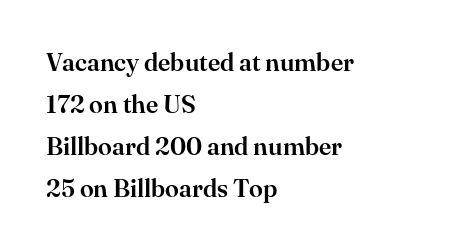
Q: Is the text italic (slanted)? A: No, it is upright.
Q: Is the text underlined? A: No.
Q: How is the paragraph aligned? A: Left-aligned.
Q: Is the spacing between letters normal or unusually wide? A: Normal.
Q: Is the spacing between lines tight, normal or loose? A: Normal.
